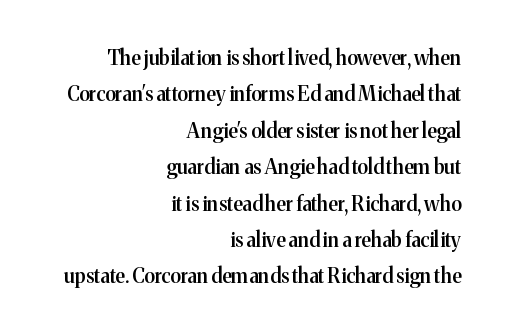
Compared with typical body copy, the letter spacing here is the same. Italic: no, the glyphs are upright roman. These lines stack with their right ends in a neat column. Semibold letterforms, between regular and bold. The gap between lines stays unmarked.
